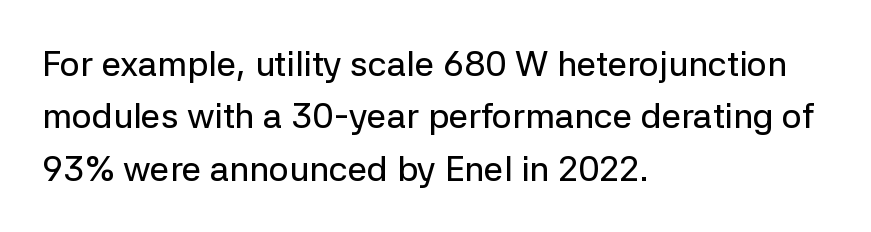
Q: Is the text italic (slanted)? A: No, it is upright.
Q: Is the typeface a serif or a sans-serif typeface? A: Sans-serif.
Q: Is the text underlined? A: No.
Q: How is the paragraph aligned? A: Left-aligned.
Q: Is the spacing between letters normal or unusually wide? A: Normal.
Q: Is the spacing between lines tight, normal or loose? A: Normal.
Q: Width (condensed, normal, or wide)? A: Normal.
Q: Stroke contrast? A: Low.
Q: x-height? A: Medium.
Q: Monospaced? A: No.
